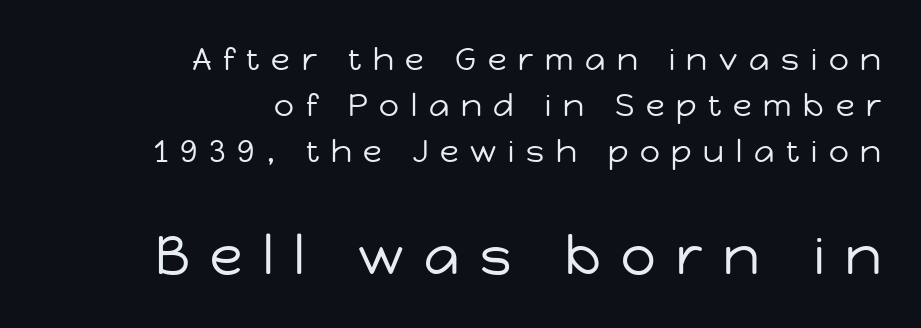
Q: Is the text bold? A: No.
Q: Is the text italic (slanted)? A: No, it is upright.
Q: Is the typeface a serif or a sans-serif typeface? A: Sans-serif.
Q: Is the text underlined? A: No.
Q: How is the paragraph aligned? A: Right-aligned.
Q: Is the spacing between letters normal or unusually wide? A: Unusually wide.
Q: Is the spacing between lines tight, normal or loose? A: Normal.
Q: Which block of text is set in a larger size, the first (top) or the second (bottom)? A: The second (bottom) one.
Q: Width (condensed, normal, or wide)? A: Normal.
Q: Stroke contrast? A: Low.
Q: x-height? A: Medium.
Q: Monospaced? A: No.
